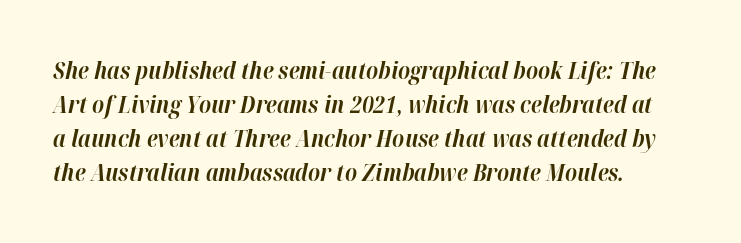
The passage is arranged the way most books set body copy — flush left. Compared with typical paragraphs, the rows here are spaced about the same. The foot of each line stays bare and open. Its strokes are broad and dark, the hallmark of bold type.
